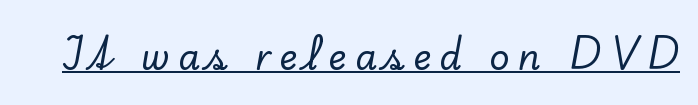
Q: Is the text italic (slanted)? A: Yes.
Q: Is the typeface a serif or a sans-serif typeface? A: Serif.
Q: Is the text underlined? A: Yes.
Q: Is the spacing between letters normal or unusually wide? A: Unusually wide.
Q: Width (condensed, normal, or wide)? A: Normal.
Q: Stroke contrast? A: Low.
Q: x-height? A: Small.
Q: Monospaced? A: No.
